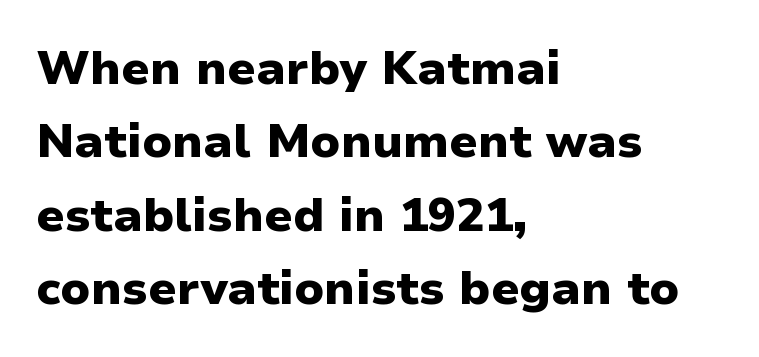
The glyphs in this specimen are sans serif. The glyphs are unaccompanied by any horizontal stroke below them. Is this a fixed-width face? No — the glyphs have proportional, varying widths. No italicization has been applied; the sample stays upright. Each word holds together tightly as a unit, with standard inter-letter gaps. Line spacing here is normal.
